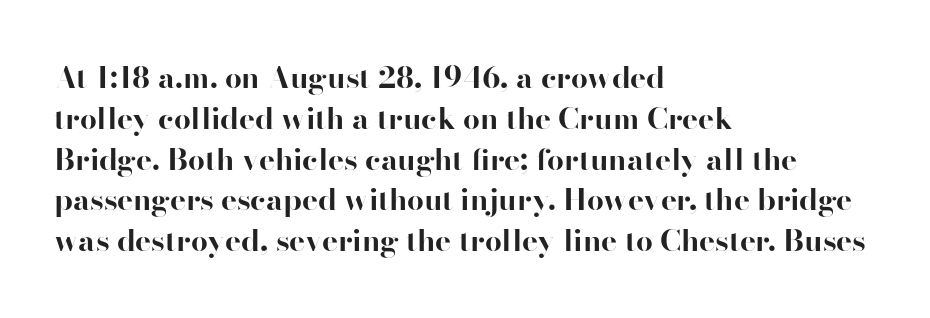
Q: Is the text bold? A: Yes.
Q: Is the text italic (slanted)? A: No, it is upright.
Q: Is the typeface a serif or a sans-serif typeface? A: Serif.
Q: Is the text underlined? A: No.
Q: How is the paragraph aligned? A: Left-aligned.
Q: Is the spacing between letters normal or unusually wide? A: Normal.
Q: Is the spacing between lines tight, normal or loose? A: Normal.
Q: Width (condensed, normal, or wide)? A: Normal.
Q: Stroke contrast? A: High.
Q: x-height? A: Small.
Q: Monospaced? A: No.
